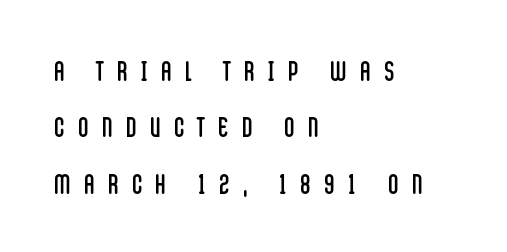
Q: Is the text bold? A: No.
Q: Is the text italic (slanted)? A: No, it is upright.
Q: Is the typeface a serif or a sans-serif typeface? A: Sans-serif.
Q: Is the text underlined? A: No.
Q: How is the paragraph aligned? A: Left-aligned.
Q: Is the spacing between letters normal or unusually wide? A: Unusually wide.
Q: Is the spacing between lines tight, normal or loose? A: Loose.
Q: Width (condensed, normal, or wide)? A: Condensed.
Q: Stroke contrast? A: Low.
Q: x-height? A: Large.
Q: Monospaced? A: No.
